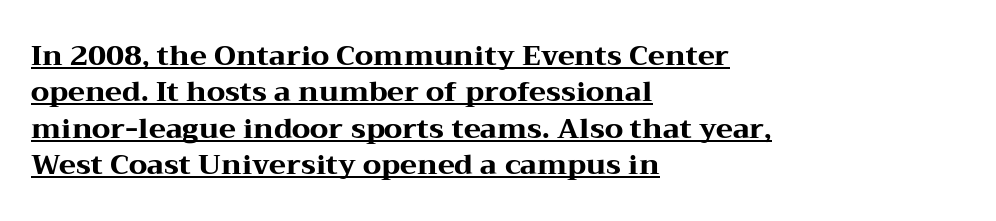
Spacing between characters is what you'd get straight out of the box. Does a line run under the words? Yes, clearly. Varying glyph widths throughout — classic text-font behaviour. The paragraph has a hard left edge and a soft right edge. The designer left line spacing at the default.
